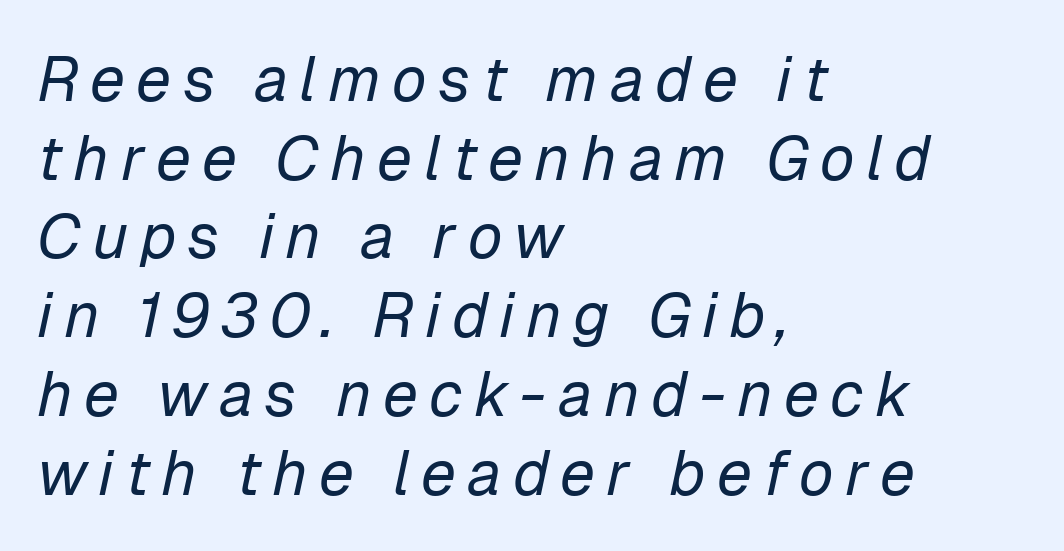
The face looks like a standard text weight, possibly lighter. Rendered with sloped, italic letterforms. A typesetter would call this proportional, since set widths differ per character. A typesetter would call this leading conventional body-copy spacing. Underline: absent.
